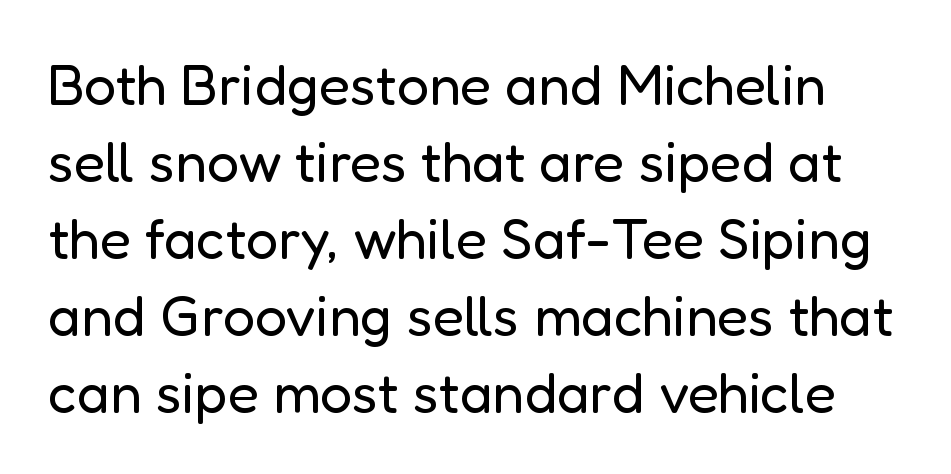
The image shows 57 px regular-weight sans-serif type, upright; set normal line spacing (1.35x), normal letter spacing, not underlined; low stroke contrast and a medium x-height.
